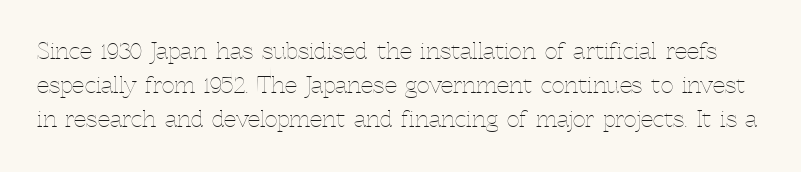
Q: Is the text bold? A: No.
Q: Is the text italic (slanted)? A: No, it is upright.
Q: Is the text underlined? A: No.
Q: Is the spacing between letters normal or unusually wide? A: Normal.
Q: Is the spacing between lines tight, normal or loose? A: Normal.
